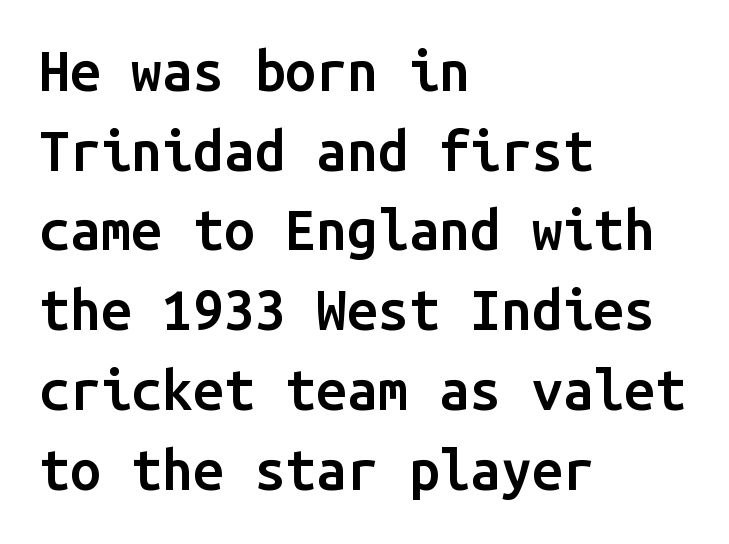
The typography opts for an upright posture over an oblique one. Leading matches the norm, producing a regular column. Each letter, wide or thin by design, is forced into the same width here. Default kerning and tracking; the words read as compact shapes. Left-aligned paragraph, ragged on the right. How heavy is the stroke? Medium-heavy — a semibold, shy of bold.
